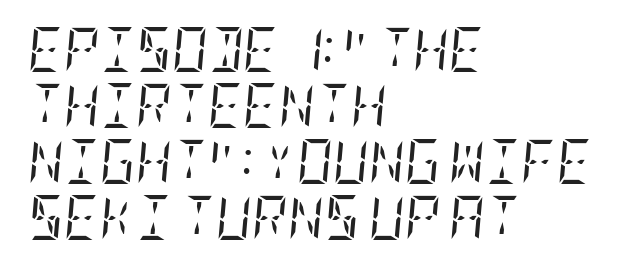
{"serif": "yes", "italic": "yes", "lean": "right", "slant_degrees": 5, "bold": "no", "weight": "regular", "width": "condensed", "stroke_contrast": "low", "x_height": "large", "underline": "no", "align": "left", "line_spacing": "normal", "line_spacing_ratio": 1.27, "letter_spacing": "normal", "letter_spacing_em": 0.0, "glyph_px": 44}
